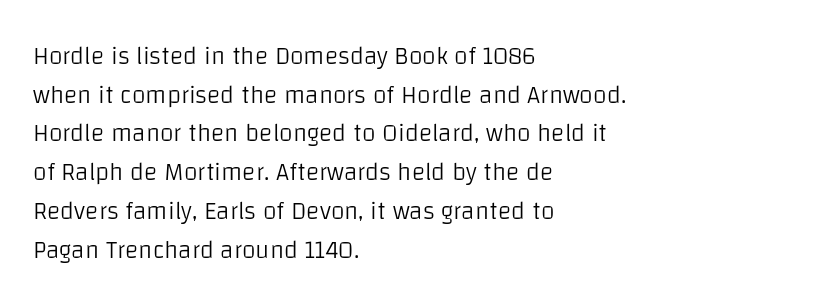
Notice how descenders clear the ascenders below comfortably — that's standard leading. Posture: vertical. Letter spacing: default. This rendering uses left alignment, leaving the right contour irregular.
